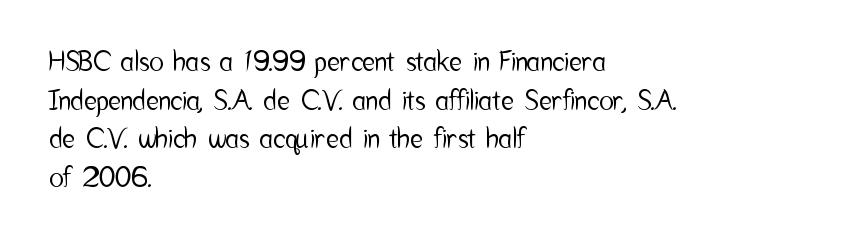
Tracking value appears to be zero — textbook default spacing. The font's upright variant was chosen for this text. Alignment: flush left. Rows of type keep a routine distance in the vertical direction. This rendering features lettering with no underline.
